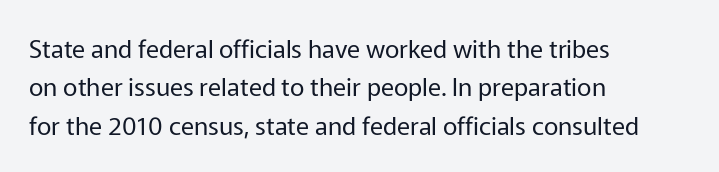
This sample uses an upright cut, with every glyph sitting square on the baseline. The string is rendered with underlining switched off. Tracking value appears to be zero — textbook default spacing. The lines in this sample share a left origin and differ only in where they stop. Vertical spacing — default.
